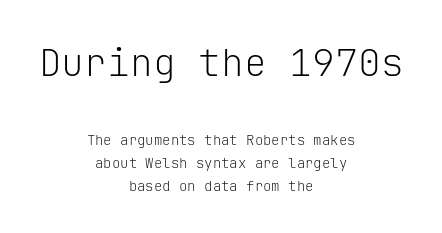
The lines sit at an ordinary, default distance from one another. Descenders are the only things crossing below the line. Heaviness? Minimal to ordinary, like unemphasized prose. Centered paragraph, ragged on both sides. Every character here occupies the same horizontal width, giving the sample a typewriter-like rhythm. The typography opts for an upright posture over an oblique one.
